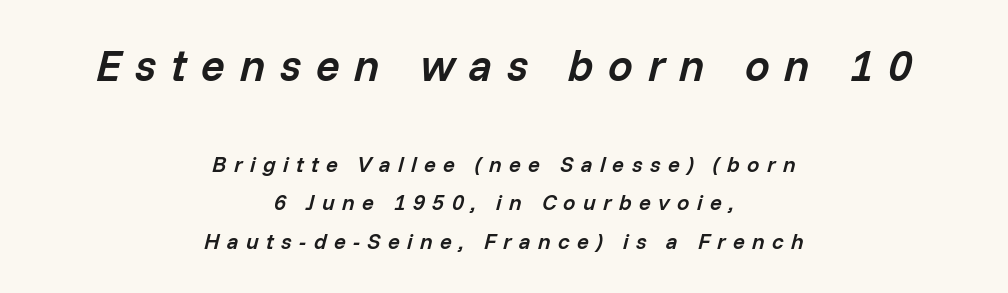
{"italic": "yes", "lean": "right", "slant_degrees": 14, "bold": "semi", "weight": "semibold", "width": "normal", "stroke_contrast": "low", "x_height": "medium", "monospaced": "no", "underline": "no", "align": "center", "line_spacing_ratio": 1.76, "letter_spacing": "wide", "letter_spacing_em": 0.33, "larger_block": "first", "size_ratio": 2.0, "glyph_px": 44}
